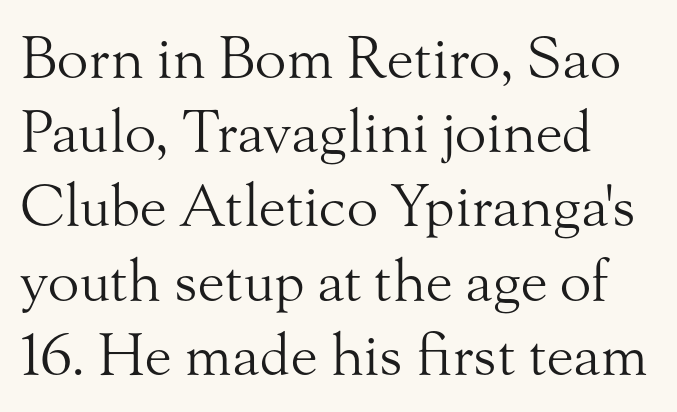
Q: Is the text bold? A: No.
Q: Is the text italic (slanted)? A: No, it is upright.
Q: Is the typeface a serif or a sans-serif typeface? A: Serif.
Q: Is the text underlined? A: No.
Q: How is the paragraph aligned? A: Left-aligned.
Q: Is the spacing between letters normal or unusually wide? A: Normal.
Q: Is the spacing between lines tight, normal or loose? A: Normal.
Q: Width (condensed, normal, or wide)? A: Normal.
Q: Stroke contrast? A: Medium.
Q: x-height? A: Small.
Q: Monospaced? A: No.
